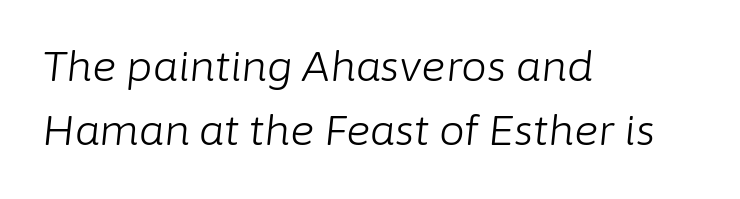
{"italic": "yes", "lean": "right", "slant_degrees": 6, "bold": "no", "weight": "light", "width": "normal", "stroke_contrast": "low", "x_height": "medium", "monospaced": "no", "underline": "no", "align": "left", "line_spacing": "normal", "line_spacing_ratio": 1.57, "letter_spacing": "normal", "letter_spacing_em": 0.0, "glyph_px": 41}
